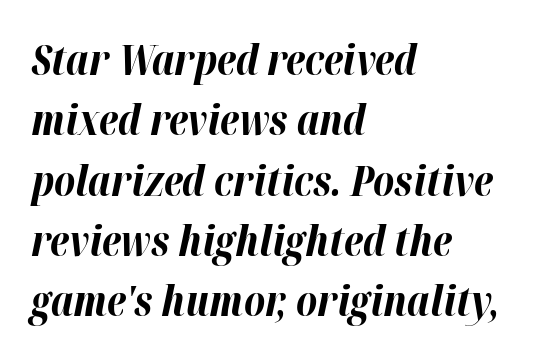
Q: Is the text bold? A: Yes.
Q: Is the text italic (slanted)? A: Yes, it leans right by about 12 degrees.
Q: Is the text underlined? A: No.
Q: How is the paragraph aligned? A: Left-aligned.
Q: Is the spacing between letters normal or unusually wide? A: Normal.
Q: Is the spacing between lines tight, normal or loose? A: Normal.
Q: Width (condensed, normal, or wide)? A: Normal.
Q: Stroke contrast? A: High.
Q: x-height? A: Medium.
Q: Monospaced? A: No.
